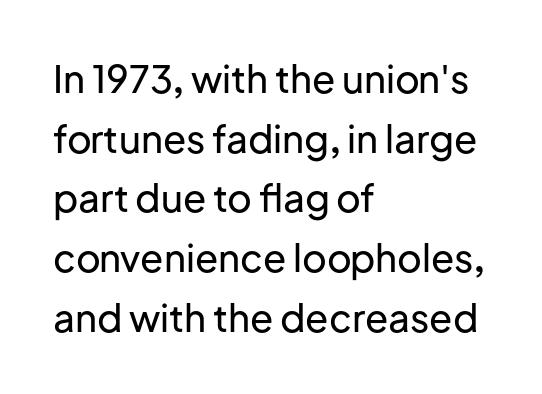
The image shows 38 px sans-serif type, upright; set left-aligned, normal line spacing (1.57x), normal letter spacing, not underlined; low stroke contrast and a medium x-height.
